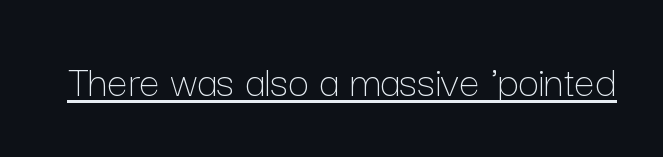
The image shows 46 px thin type, upright; set normal letter spacing, underlined; low stroke contrast and a medium x-height.
